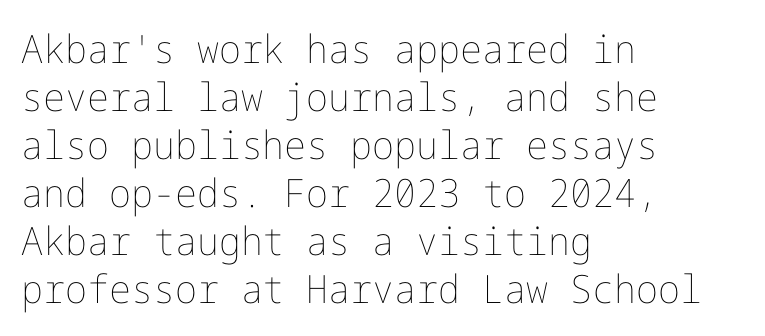
Q: Is the text bold? A: No.
Q: Is the text italic (slanted)? A: No, it is upright.
Q: Is the text underlined? A: No.
Q: How is the paragraph aligned? A: Left-aligned.
Q: Is the spacing between letters normal or unusually wide? A: Normal.
Q: Width (condensed, normal, or wide)? A: Normal.
Q: Stroke contrast? A: Low.
Q: x-height? A: Medium.
